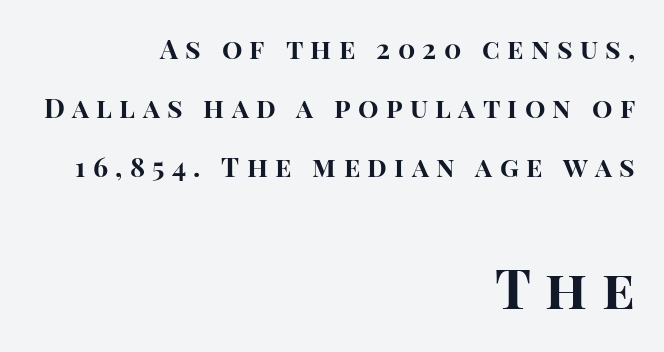
{"serif": "no", "italic": "no", "bold": "yes", "weight": "bold", "width": "normal", "stroke_contrast": "high", "x_height": "large", "monospaced": "no", "underline": "no", "align": "right", "line_spacing": "loose", "line_spacing_ratio": 2.19, "letter_spacing": "wide", "letter_spacing_em": 0.27, "larger_block": "second", "size_ratio": 2.0, "glyph_px": 54}
